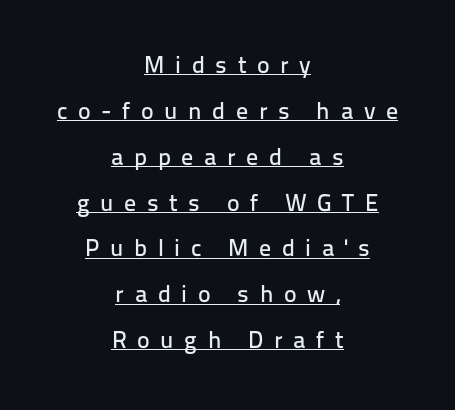
Between one letter and the next there's a generous, obvious gap. Beneath each row of characters lies a ruled line. The paragraph has two soft edges and a firm central axis. Every stem runs plumb, perpendicular to the baseline. Vertical spacing — loose.
